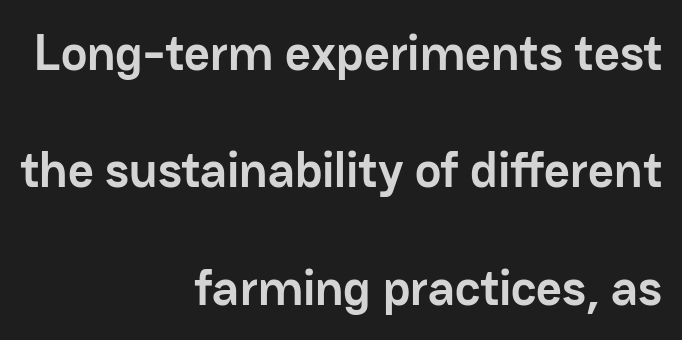
The image shows 50 px semibold sans-serif type, upright; set right-aligned, loose line spacing (2.35x), normal letter spacing, not underlined; low stroke contrast and a medium x-height.
